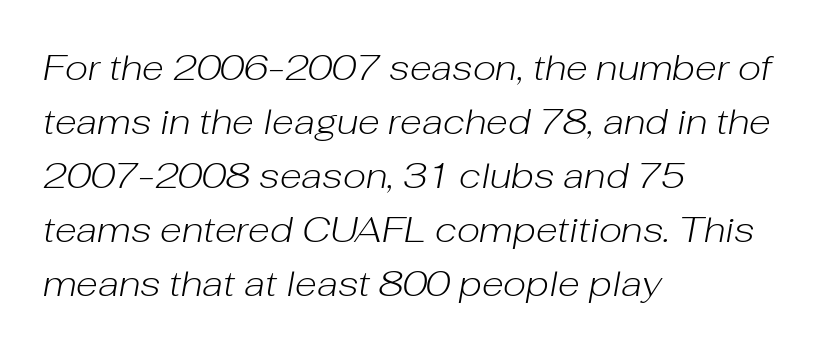
{"italic": "yes", "lean": "right", "slant_degrees": 10, "bold": "no", "weight": "light", "width": "normal", "stroke_contrast": "low", "x_height": "medium", "monospaced": "no", "underline": "no", "align": "left", "line_spacing": "normal", "line_spacing_ratio": 1.5, "letter_spacing": "normal", "letter_spacing_em": 0.0, "glyph_px": 36}
